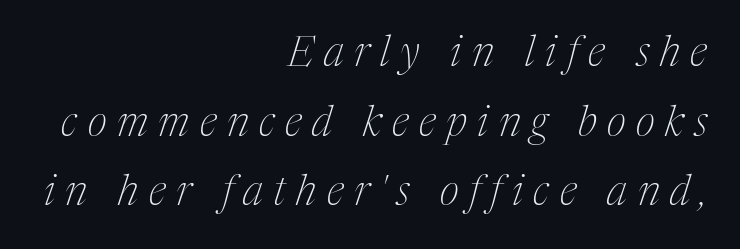
Leading matches the norm, producing a regular column. How are the letters spaced? Widely, with obvious added tracking. Nobody drew a line under any word here. The paragraph has a hard right edge and a soft left edge. The letters advance in unequal steps, a hallmark of proportional type.
